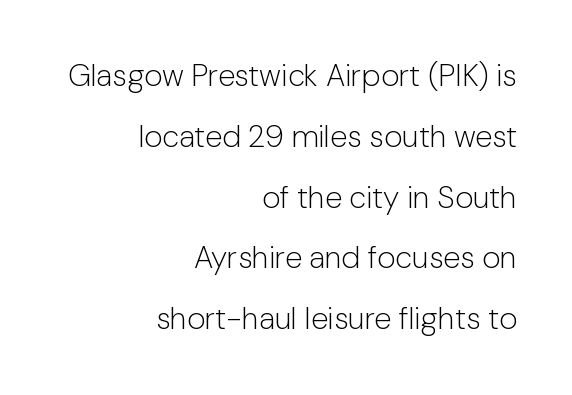
The letters sit at their default tracking, neither squeezed nor spread. These lines are rendered in a variable-pitch font. A typesetter would mark this as roman, not italic. Baseline-to-baseline distance is far greater than the letter height. A clean baseline with only descenders dipping below it. The characters are drawn with everyday or finer stroke widths.
